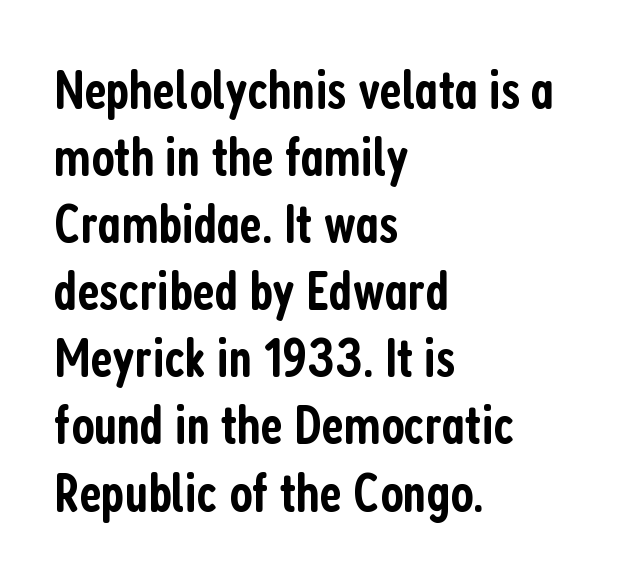
The image shows 55 px semibold, condensed sans-serif type, upright; set left-aligned, line spacing 1.22x, normal letter spacing, not underlined; low stroke contrast and a medium x-height.
